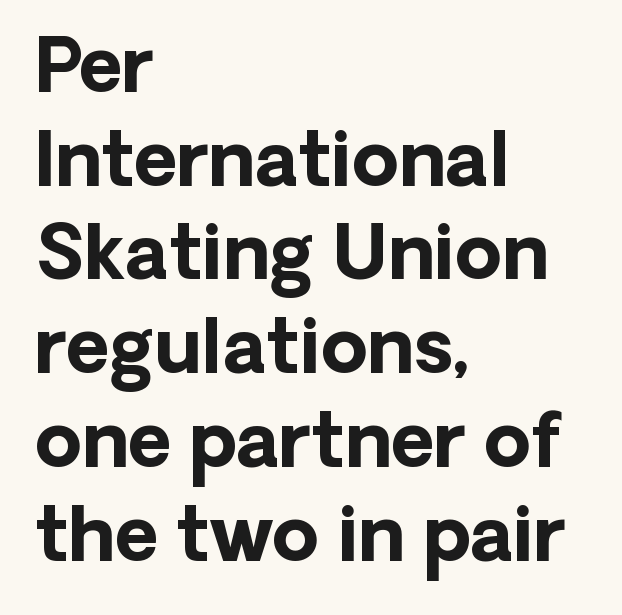
Q: Is the text bold? A: Yes.
Q: Is the text italic (slanted)? A: No, it is upright.
Q: Is the typeface a serif or a sans-serif typeface? A: Sans-serif.
Q: Is the text underlined? A: No.
Q: How is the paragraph aligned? A: Left-aligned.
Q: Is the spacing between letters normal or unusually wide? A: Normal.
Q: Is the spacing between lines tight, normal or loose? A: Normal.
Q: Width (condensed, normal, or wide)? A: Normal.
Q: Stroke contrast? A: Low.
Q: x-height? A: Medium.
Q: Monospaced? A: No.
